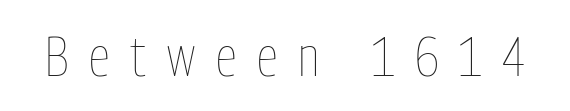
Q: Is the text bold? A: No.
Q: Is the text italic (slanted)? A: No, it is upright.
Q: Is the text underlined? A: No.
Q: Is the spacing between letters normal or unusually wide? A: Unusually wide.
Q: Width (condensed, normal, or wide)? A: Condensed.
Q: Stroke contrast? A: Low.
Q: x-height? A: Medium.
Q: Monospaced? A: No.
